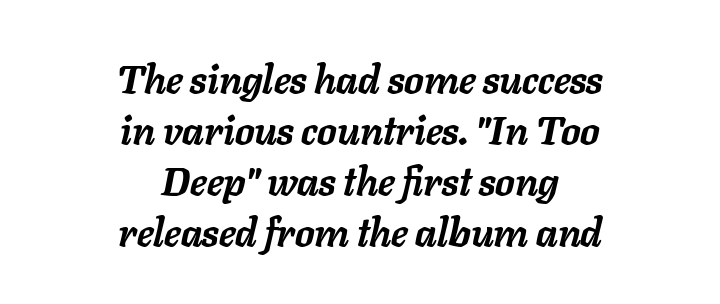
Look at the tracking — it's just the regular setting, nothing added. Pretty heavy lettering here — definitely bold. The glyphs look as if they've been sheared to an angle. Alignment: centered. Proportional: the letters do not fall into vertical columns. Descender tails drop into unmarked territory.
